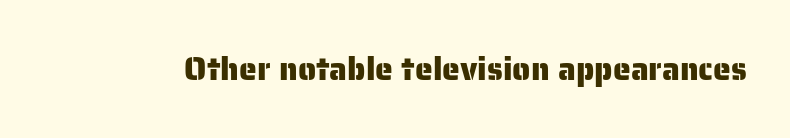
Q: Is the text italic (slanted)? A: No, it is upright.
Q: Is the typeface a serif or a sans-serif typeface? A: Sans-serif.
Q: Is the text underlined? A: No.
Q: Is the spacing between letters normal or unusually wide? A: Normal.
Q: Width (condensed, normal, or wide)? A: Normal.
Q: Stroke contrast? A: Low.
Q: x-height? A: Medium.
Q: Monospaced? A: No.
